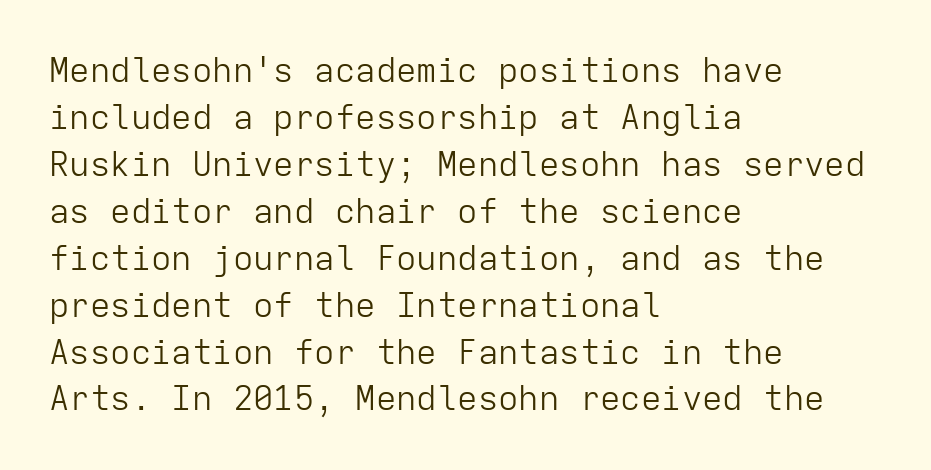
{"serif": "no", "italic": "no", "bold": "no", "weight": "light", "width": "normal", "stroke_contrast": "low", "x_height": "medium", "monospaced": "yes", "underline": "no", "align": "left", "line_spacing": "normal", "line_spacing_ratio": 1.38, "letter_spacing": "normal", "letter_spacing_em": 0.0, "glyph_px": 34}
